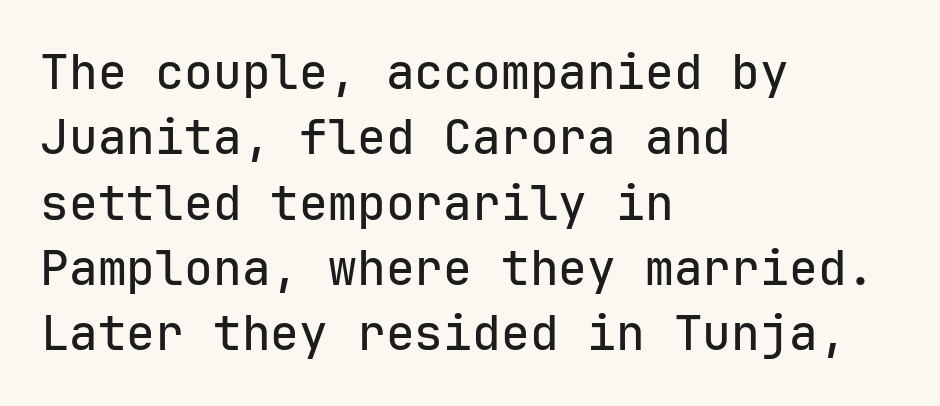
The image shows 48 px sans-serif type, upright, monospaced; set left-aligned, normal line spacing (1.36x), normal letter spacing, not underlined; low stroke contrast and a medium x-height.
